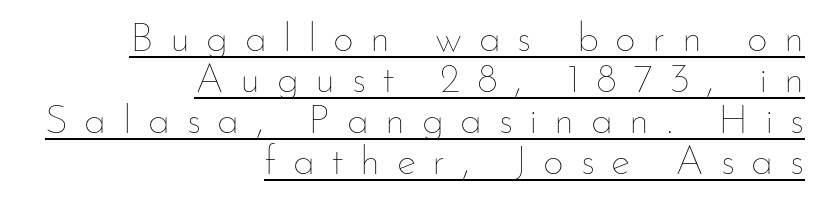
Stems and bowls with no extra thickness — not bold. Designer's note — italics off, roman on. The setting favours the right margin, as signatures and pull-quotes sometimes do. The leading is snug, giving the passage a crowded texture.
